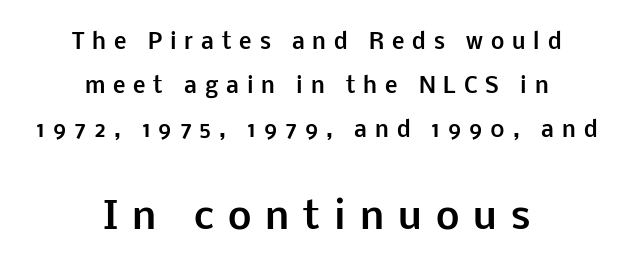
Each row of text sits above clean, open space. Note: no serifs on the glyphs. Is the type bold? Yes — the strokes are clearly thick and heavy. Compare the two chunks: the lower has the greater cap height.
